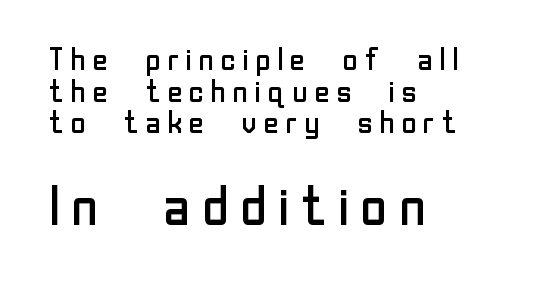
The image shows 54 px regular-weight sans-serif type, upright; set left-aligned, tight line spacing (1.02x), not underlined; the second (bottom) block is 1.74x larger; low stroke contrast and a medium x-height.
